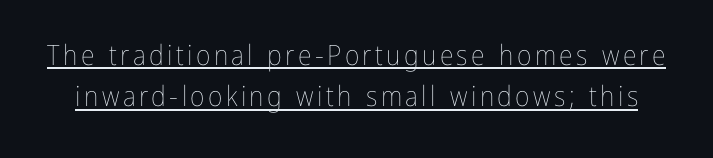
The letterforms sit at book weight or below. Check the space under the baseline: a stroke is drawn there. Leading matches the norm, producing a regular column. Think of a printed novel: that variable character pitch is what you see here. Vertical strokes here are truly vertical.
